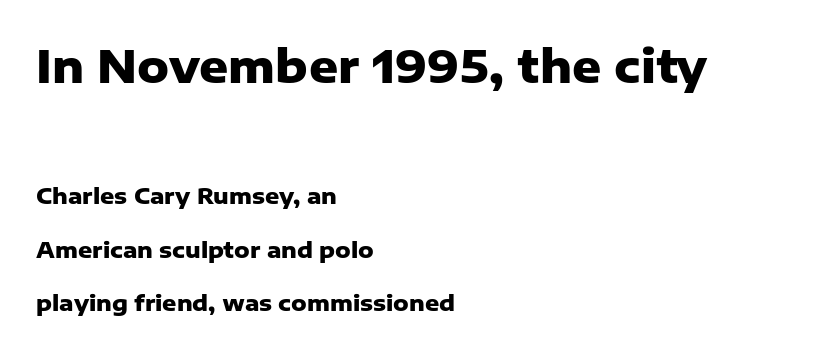
Size hierarchy here favors the leading block over the trailing one. Type without underlining. The letters advance in unequal steps, a hallmark of proportional type. The rendering keeps characters at their native spacing.
